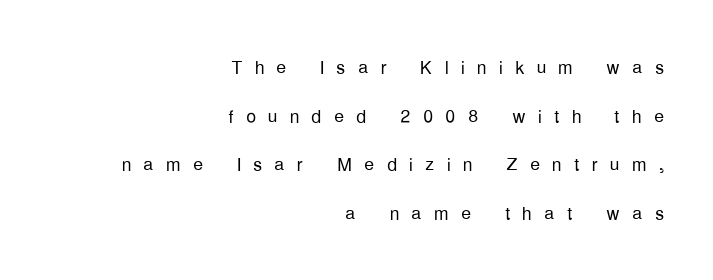
Q: Is the text bold? A: No.
Q: Is the text italic (slanted)? A: No, it is upright.
Q: Is the text underlined? A: No.
Q: How is the paragraph aligned? A: Right-aligned.
Q: Is the spacing between letters normal or unusually wide? A: Unusually wide.
Q: Is the spacing between lines tight, normal or loose? A: Loose.
